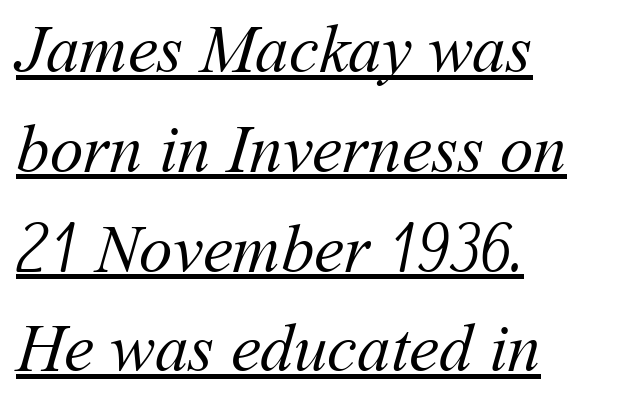
{"bold": "no", "weight": "regular", "width": "normal", "stroke_contrast": "medium", "x_height": "medium", "monospaced": "no", "underline": "yes", "align": "left", "line_spacing": "normal", "line_spacing_ratio": 1.49, "letter_spacing": "normal", "letter_spacing_em": 0.0, "glyph_px": 67}
